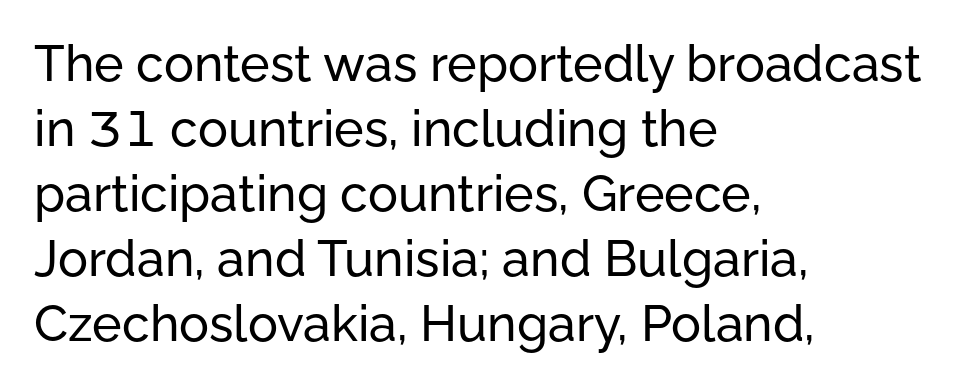
Q: Is the text italic (slanted)? A: No, it is upright.
Q: Is the typeface a serif or a sans-serif typeface? A: Sans-serif.
Q: Is the text underlined? A: No.
Q: How is the paragraph aligned? A: Left-aligned.
Q: Is the spacing between letters normal or unusually wide? A: Normal.
Q: Is the spacing between lines tight, normal or loose? A: Normal.
Q: Width (condensed, normal, or wide)? A: Normal.
Q: Stroke contrast? A: Low.
Q: x-height? A: Medium.
Q: Monospaced? A: No.
